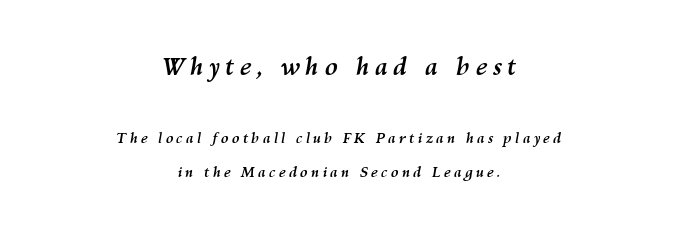
The image shows 24 px bold type, italic (leaning right); set centered, loose line spacing (2.43x), unusually wide letter spacing (+0.22 em), not underlined; the first (top) block is 1.71x larger.
